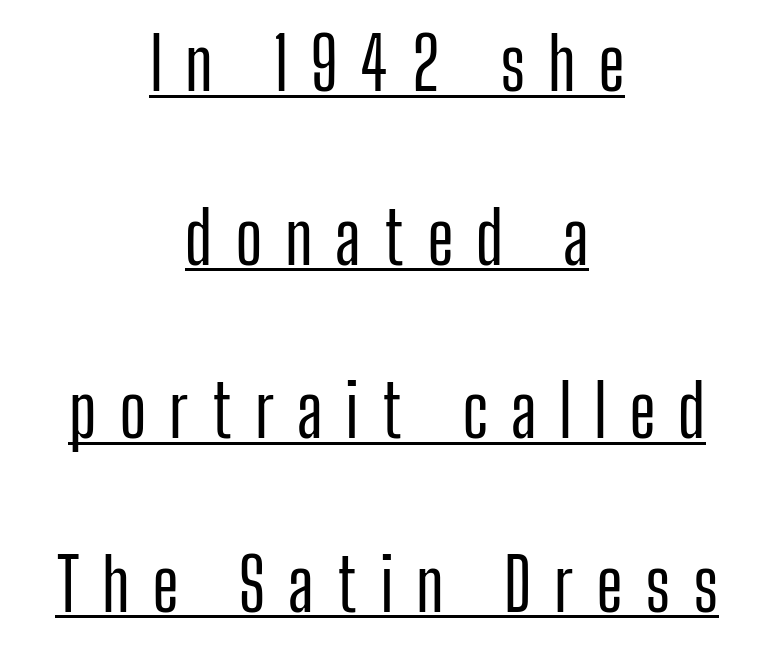
{"serif": "no", "italic": "no", "width": "condensed", "stroke_contrast": "low", "x_height": "medium", "monospaced": "no", "underline": "yes", "align": "center", "line_spacing": "loose", "line_spacing_ratio": 2.41, "letter_spacing": "wide", "letter_spacing_em": 0.31, "glyph_px": 72}
